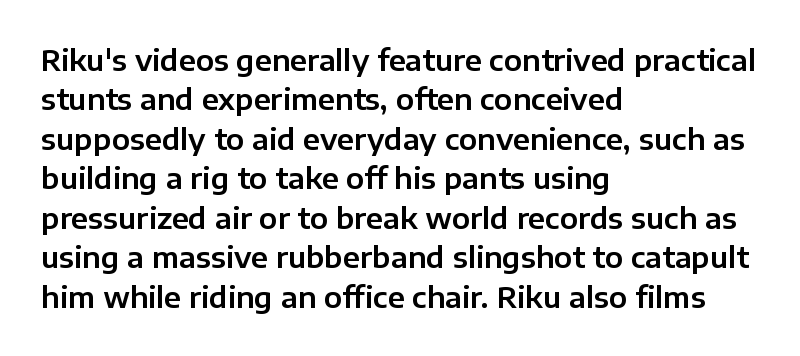
The image shows 29 px sans-serif type, upright; set left-aligned, normal line spacing (1.36x), normal letter spacing, not underlined; low stroke contrast and a medium x-height.
